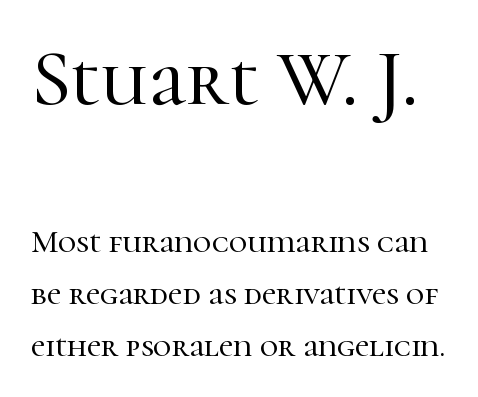
{"serif": "yes", "italic": "no", "width": "normal", "stroke_contrast": "high", "x_height": "medium", "monospaced": "no", "underline": "no", "line_spacing": "normal", "line_spacing_ratio": 1.62, "letter_spacing": "normal", "letter_spacing_em": 0.0, "larger_block": "first", "size_ratio": 2.47, "glyph_px": 79}
